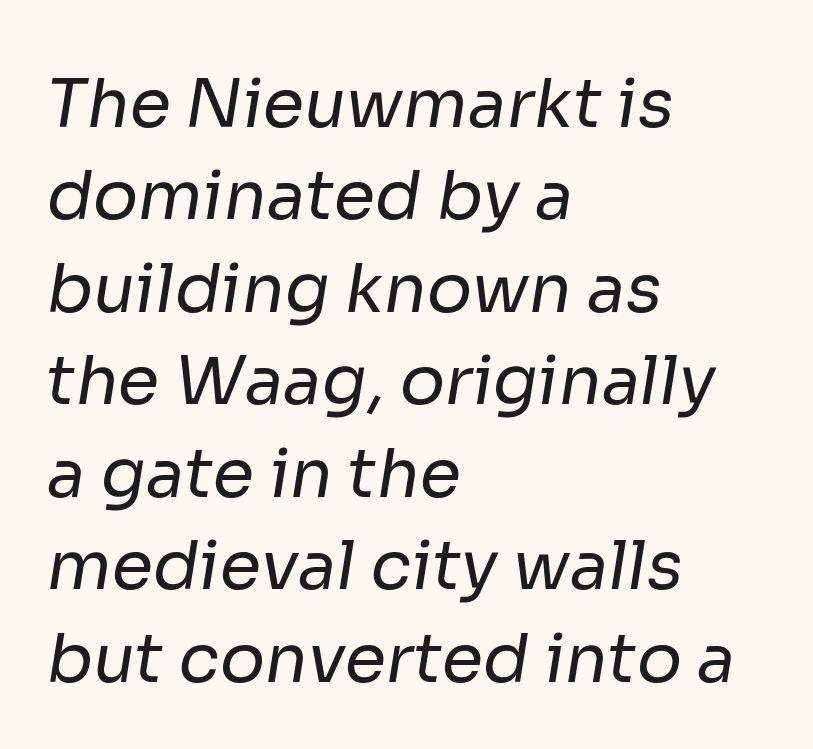
The image shows 67 px regular-weight sans-serif type; set left-aligned, normal line spacing (1.38x), normal letter spacing, not underlined; low stroke contrast and a medium x-height.
